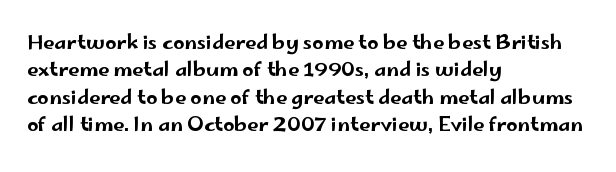
Q: Is the text italic (slanted)? A: No, it is upright.
Q: Is the text underlined? A: No.
Q: How is the paragraph aligned? A: Left-aligned.
Q: Is the spacing between letters normal or unusually wide? A: Normal.
Q: Is the spacing between lines tight, normal or loose? A: Normal.
